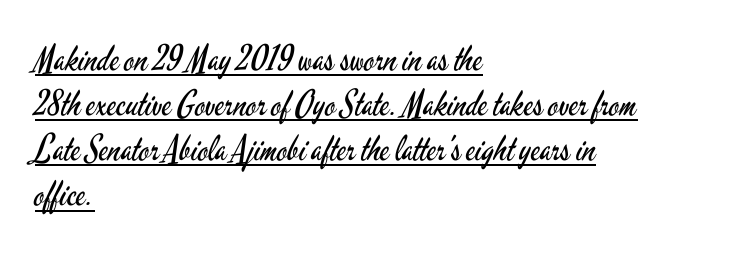
Q: Is the text bold? A: No.
Q: Is the text italic (slanted)? A: Yes.
Q: Is the typeface a serif or a sans-serif typeface? A: Sans-serif.
Q: Is the text underlined? A: Yes.
Q: How is the paragraph aligned? A: Left-aligned.
Q: Is the spacing between letters normal or unusually wide? A: Normal.
Q: Is the spacing between lines tight, normal or loose? A: Normal.
Q: Width (condensed, normal, or wide)? A: Condensed.
Q: Stroke contrast? A: Low.
Q: x-height? A: Small.
Q: Monospaced? A: No.
